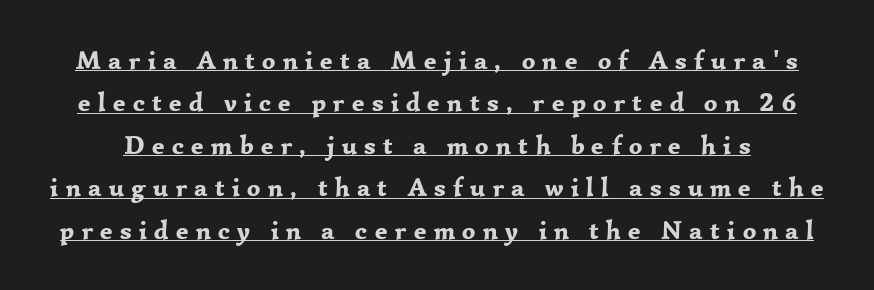
The image shows 26 px bold type, upright; set normal line spacing (1.63x), unusually wide letter spacing (+0.28 em), underlined.
